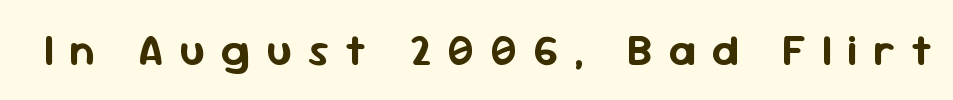
Q: Is the text italic (slanted)? A: No, it is upright.
Q: Is the typeface a serif or a sans-serif typeface? A: Sans-serif.
Q: Is the text underlined? A: No.
Q: Is the spacing between letters normal or unusually wide? A: Unusually wide.
Q: Width (condensed, normal, or wide)? A: Normal.
Q: Stroke contrast? A: Low.
Q: x-height? A: Medium.
Q: Monospaced? A: No.
